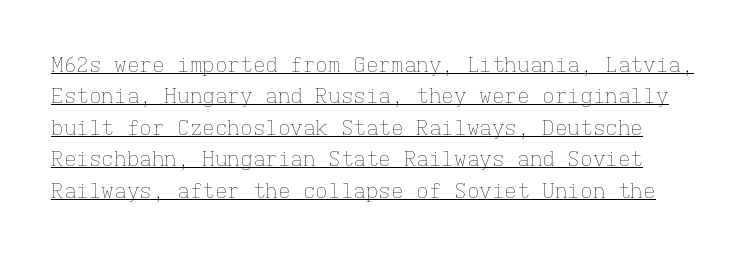
Q: Is the text bold? A: No.
Q: Is the text italic (slanted)? A: No, it is upright.
Q: Is the text underlined? A: Yes.
Q: Is the spacing between letters normal or unusually wide? A: Normal.
Q: Is the spacing between lines tight, normal or loose? A: Normal.
